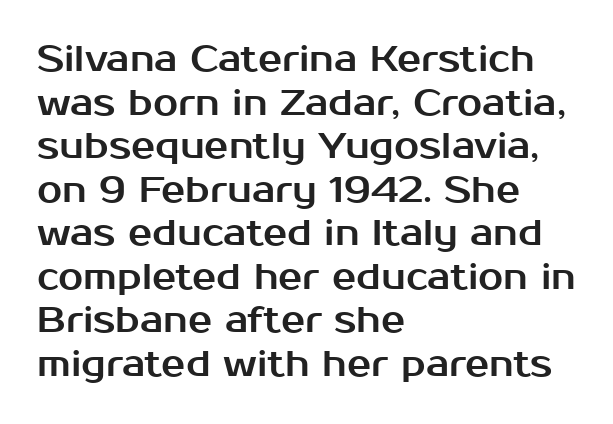
The image shows 36 px sans-serif type, upright; set left-aligned, line spacing 1.21x, normal letter spacing, not underlined; medium stroke contrast and a medium x-height.
